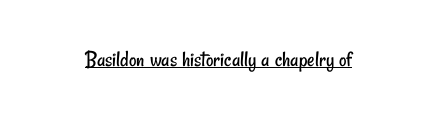
The image shows 23 px text type; set normal letter spacing, underlined.
